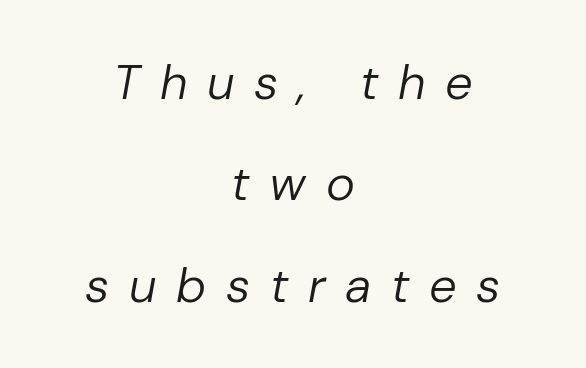
Q: Is the text bold? A: No.
Q: Is the text italic (slanted)? A: Yes, it leans right by about 10 degrees.
Q: Is the text underlined? A: No.
Q: How is the paragraph aligned? A: Centered.
Q: Is the spacing between letters normal or unusually wide? A: Unusually wide.
Q: Is the spacing between lines tight, normal or loose? A: Loose.
Q: Width (condensed, normal, or wide)? A: Normal.
Q: Stroke contrast? A: Low.
Q: x-height? A: Medium.
Q: Monospaced? A: No.
